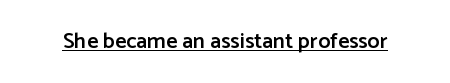
Typesetter's note: demi weight, one step under bold. This sample uses plain, unmodified letter spacing. Honestly, the underline is the first thing you notice here. A typesetter would mark this as roman, not italic.
